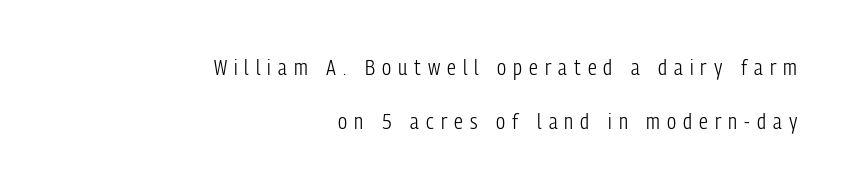
The cut favours lightness, reaching ordinary text weight at its darkest. Posture: upright roman. Honestly, there is no underline to notice here at all. This sample trades compactness for vertical openness between lines. Between one letter and the next there's a generous, obvious gap.
